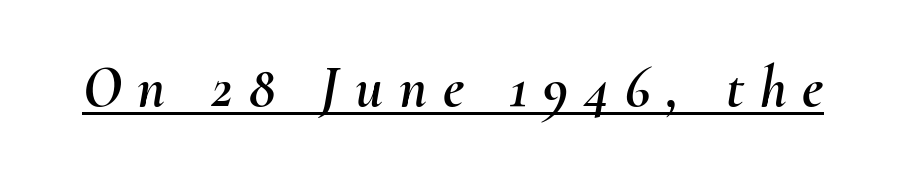
Q: Is the text italic (slanted)? A: Yes, it leans right by about 10 degrees.
Q: Is the text underlined? A: Yes.
Q: Is the spacing between letters normal or unusually wide? A: Unusually wide.
Q: Width (condensed, normal, or wide)? A: Normal.
Q: Stroke contrast? A: Medium.
Q: x-height? A: Small.
Q: Monospaced? A: No.
